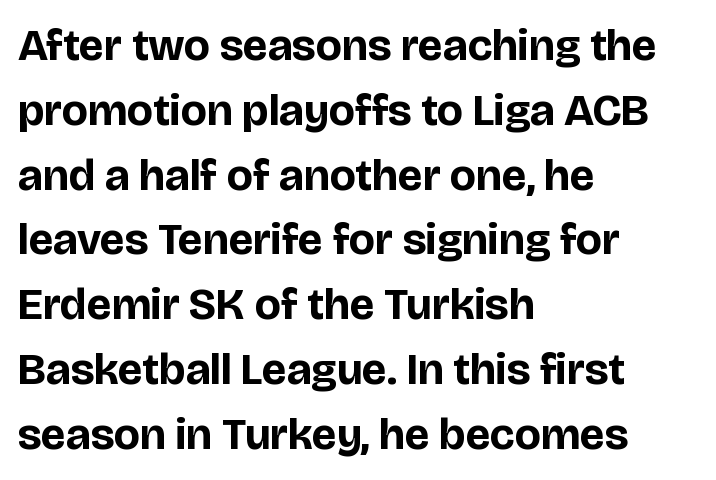
The image shows 45 px bold sans-serif type, upright; set left-aligned, normal line spacing (1.44x), normal letter spacing, not underlined; low stroke contrast and a large x-height.
